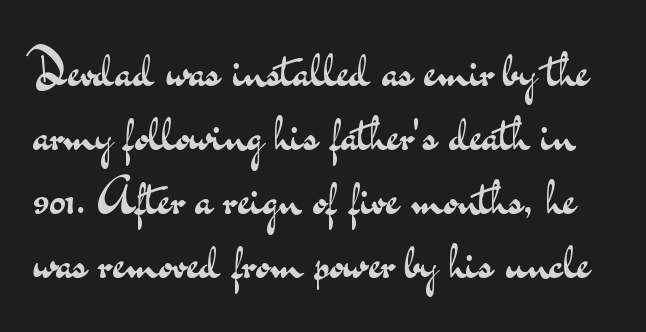
The image shows 50 px regular-weight, wide sans-serif type; set normal line spacing (1.28x), normal letter spacing, not underlined; medium stroke contrast and a small x-height.
